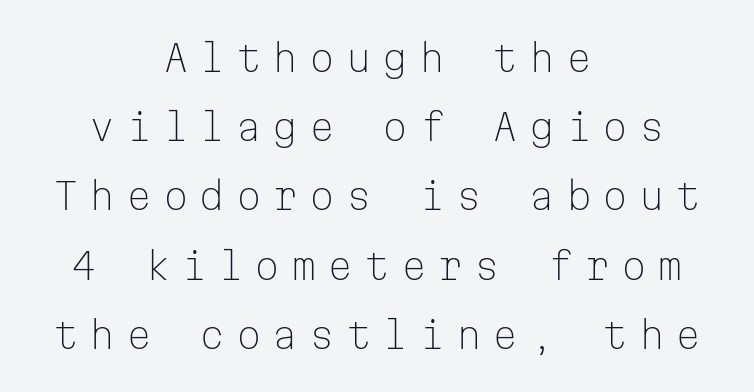
The image shows 37 px light sans-serif type, upright, monospaced; set centered, line spacing 1.87x, unusually wide letter spacing (+0.29 em), not underlined; low stroke contrast and a medium x-height.
